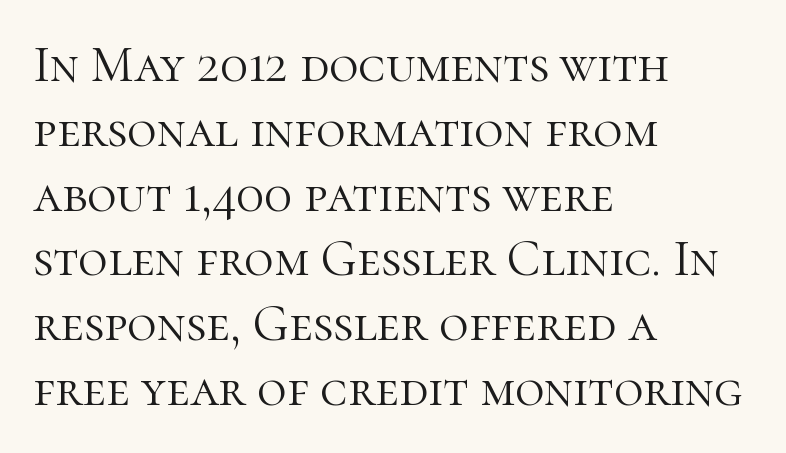
Classification — serif. Is the block centered? No — it sits flush against the left margin. The face looks like a standard text weight, possibly lighter. The letters stand straight up with perfectly vertical stems. The specimen omits any rule beneath the text block's lines. A typesetter would call this proportional, since set widths differ per character.
